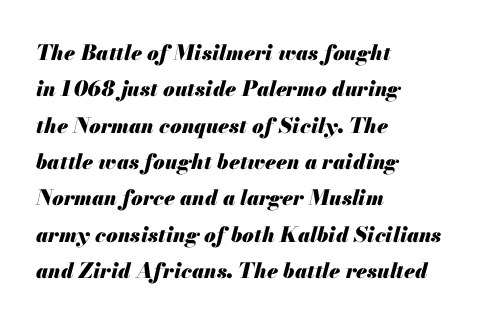
Q: Is the text bold? A: Yes.
Q: Is the text italic (slanted)? A: Yes, it leans right by about 13 degrees.
Q: Is the text underlined? A: No.
Q: How is the paragraph aligned? A: Left-aligned.
Q: Is the spacing between letters normal or unusually wide? A: Normal.
